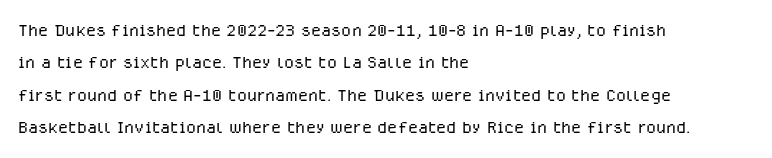
Q: Is the text bold? A: No.
Q: Is the text italic (slanted)? A: No, it is upright.
Q: Is the text underlined? A: No.
Q: How is the paragraph aligned? A: Left-aligned.
Q: Is the spacing between letters normal or unusually wide? A: Normal.
Q: Is the spacing between lines tight, normal or loose? A: Normal.
